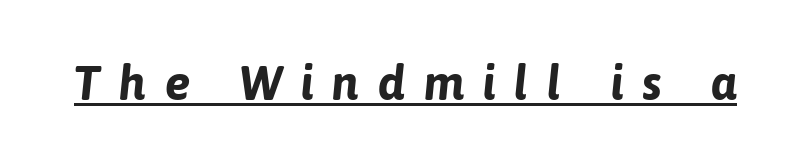
{"italic": "yes", "lean": "right", "slant_degrees": 6, "bold": "yes", "weight": "bold", "width": "normal", "stroke_contrast": "low", "x_height": "medium", "monospaced": "no", "underline": "yes", "letter_spacing": "wide", "letter_spacing_em": 0.39, "glyph_px": 48}
